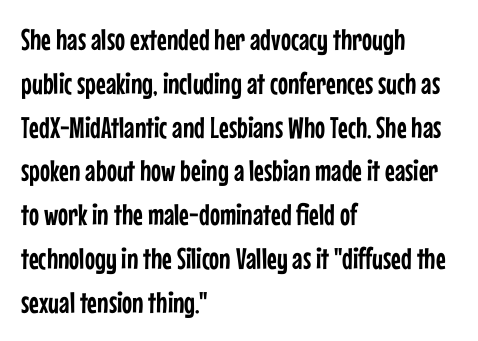
{"serif": "no", "italic": "no", "width": "condensed", "stroke_contrast": "low", "x_height": "medium", "monospaced": "no", "underline": "no", "align": "left", "line_spacing": "normal", "line_spacing_ratio": 1.46, "letter_spacing": "normal", "letter_spacing_em": 0.0, "glyph_px": 30}
